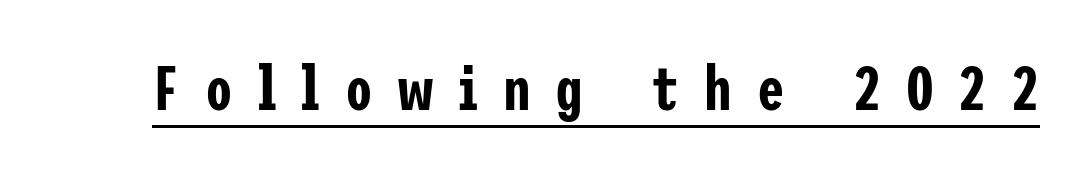
Display-style spreading of the glyphs; the letterfit is very open. Are there feet on the stems? There aren't — it's a sans. These characters rest on top of a visible drawn line. The axis of the letterforms is exactly vertical.
